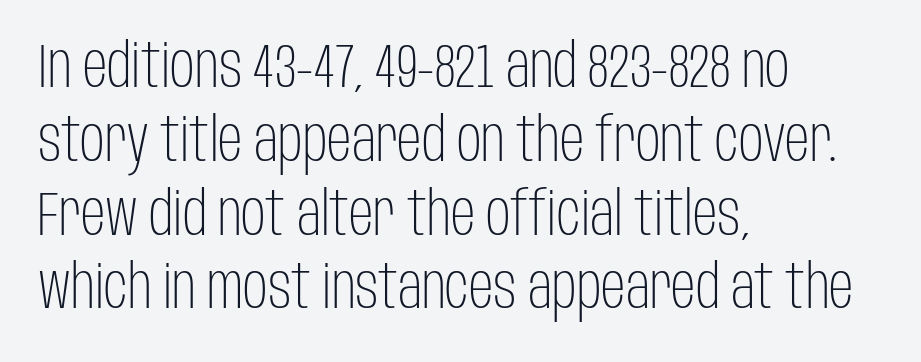
The typeface chosen for these lines omits serifs. Characters remain perfectly vertical along every line. What stands out about the letter spacing? Nothing — it is the standard amount. The strokes are not fattened; the text isn't bold.
